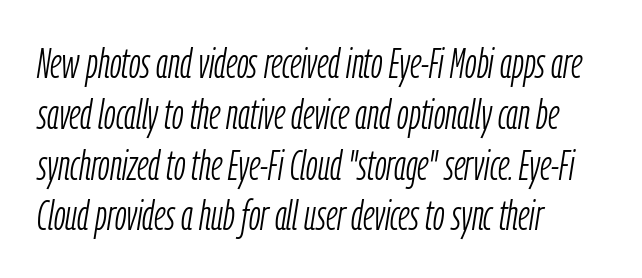
Q: Is the text bold? A: No.
Q: Is the text italic (slanted)? A: Yes, it leans right by about 9 degrees.
Q: Is the text underlined? A: No.
Q: How is the paragraph aligned? A: Left-aligned.
Q: Is the spacing between letters normal or unusually wide? A: Normal.
Q: Width (condensed, normal, or wide)? A: Condensed.
Q: Stroke contrast? A: Low.
Q: x-height? A: Medium.
Q: Monospaced? A: No.
